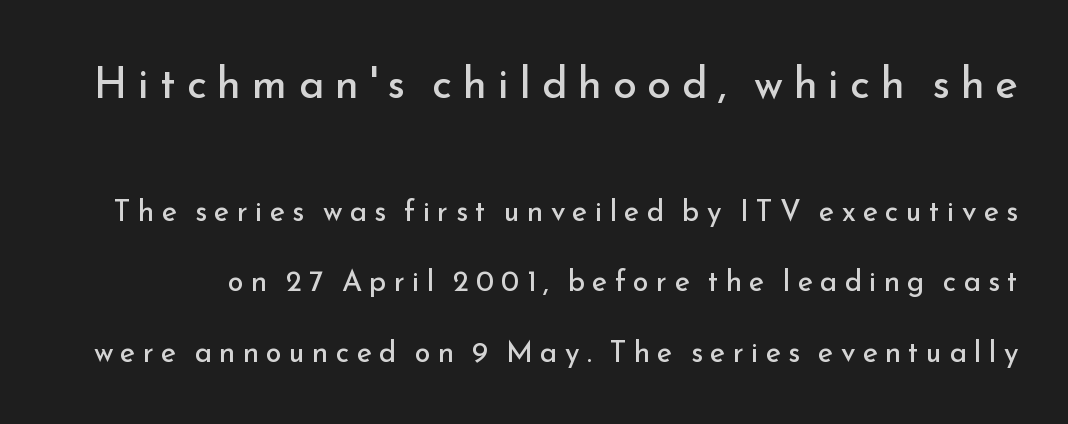
{"serif": "no", "italic": "no", "bold": "no", "weight": "regular", "width": "normal", "stroke_contrast": "low", "x_height": "small", "monospaced": "no", "underline": "no", "line_spacing": "loose", "line_spacing_ratio": 2.43, "letter_spacing": "wide", "letter_spacing_em": 0.25, "larger_block": "first", "size_ratio": 1.48, "glyph_px": 43}
